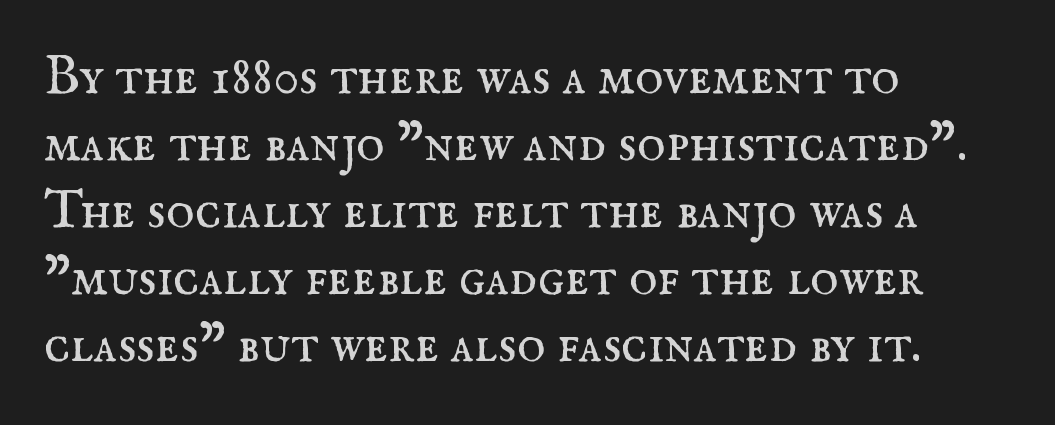
Q: Is the text bold? A: No.
Q: Is the text italic (slanted)? A: No, it is upright.
Q: Is the typeface a serif or a sans-serif typeface? A: Serif.
Q: Is the text underlined? A: No.
Q: How is the paragraph aligned? A: Left-aligned.
Q: Is the spacing between letters normal or unusually wide? A: Normal.
Q: Width (condensed, normal, or wide)? A: Normal.
Q: Stroke contrast? A: Medium.
Q: x-height? A: Small.
Q: Monospaced? A: No.
